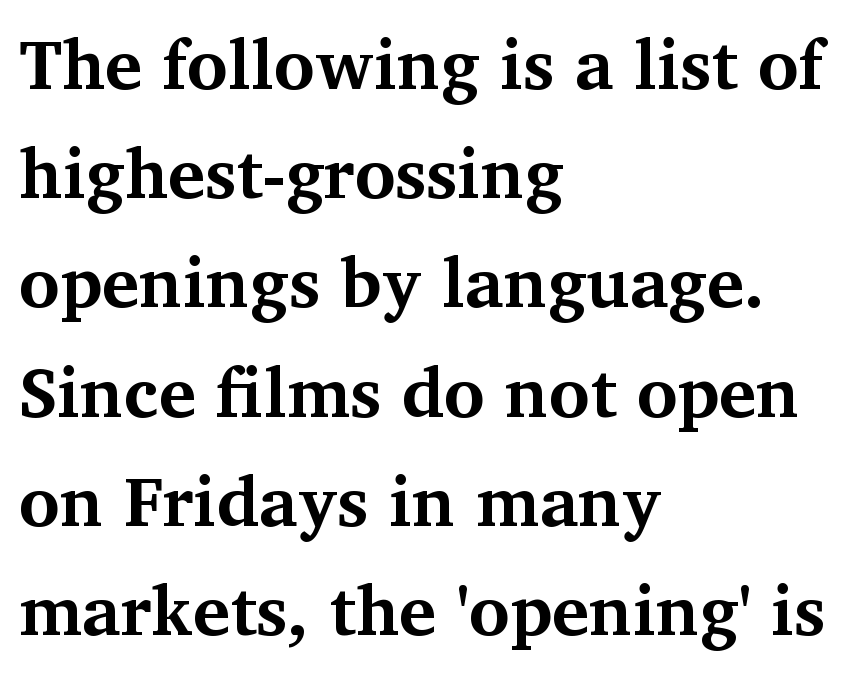
Q: Is the text bold? A: Yes.
Q: Is the text italic (slanted)? A: No, it is upright.
Q: Is the typeface a serif or a sans-serif typeface? A: Serif.
Q: Is the text underlined? A: No.
Q: How is the paragraph aligned? A: Left-aligned.
Q: Is the spacing between letters normal or unusually wide? A: Normal.
Q: Is the spacing between lines tight, normal or loose? A: Normal.
Q: Width (condensed, normal, or wide)? A: Normal.
Q: Stroke contrast? A: Medium.
Q: x-height? A: Medium.
Q: Monospaced? A: No.
